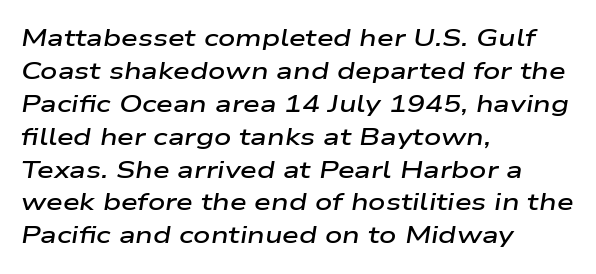
The image shows 24 px text type, italic (leaning right); set left-aligned, normal line spacing (1.37x), normal letter spacing, not underlined.
